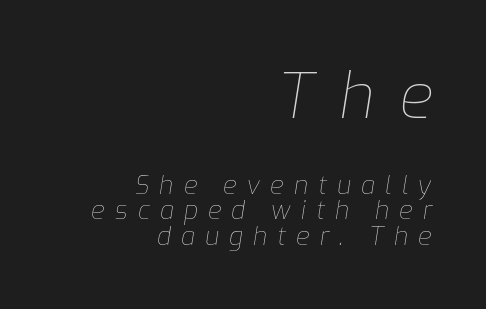
Q: Is the text bold? A: No.
Q: Is the text italic (slanted)? A: Yes, it leans right by about 9 degrees.
Q: Is the text underlined? A: No.
Q: How is the paragraph aligned? A: Right-aligned.
Q: Is the spacing between letters normal or unusually wide? A: Unusually wide.
Q: Is the spacing between lines tight, normal or loose? A: Tight.
Q: Which block of text is set in a larger size, the first (top) or the second (bottom)? A: The first (top) one.
Q: Width (condensed, normal, or wide)? A: Normal.
Q: Stroke contrast? A: Low.
Q: x-height? A: Medium.
Q: Monospaced? A: No.
